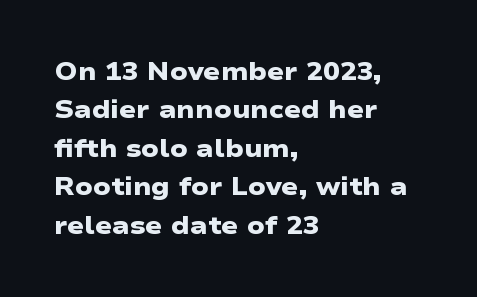
The ragged edge is on the right, which tells us the setting is flush left. A clean baseline with only descenders dipping below it. What weight is shown? A full bold with thick strokes. How are the letters spaced? Ordinarily, with no added tracking.
